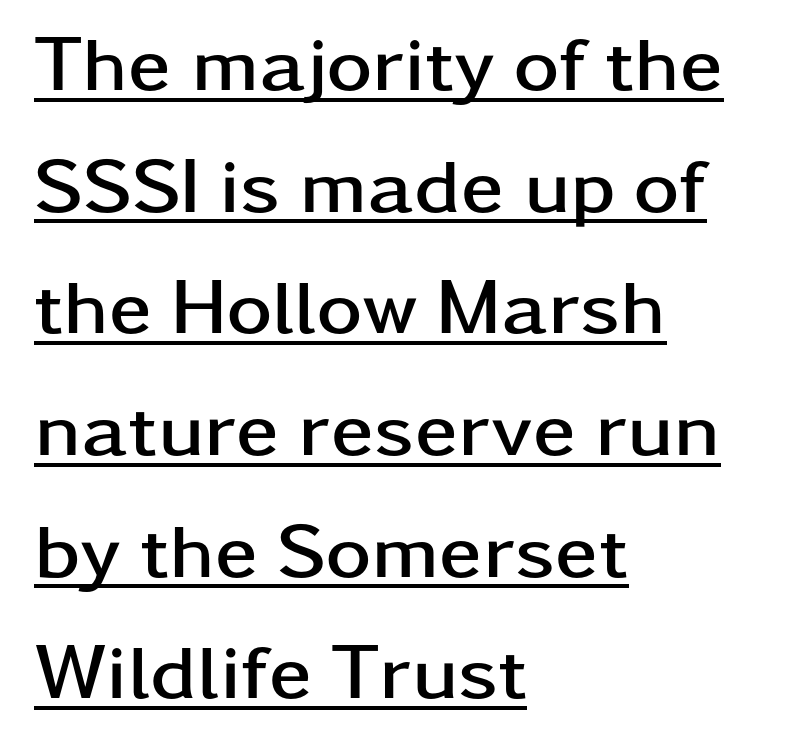
The image shows 78 px semibold, wide sans-serif type, upright; set left-aligned, normal line spacing (1.56x), normal letter spacing, underlined; low stroke contrast and a medium x-height.
